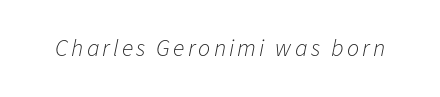
{"italic": "yes", "lean": "right", "slant_degrees": 11, "bold": "no", "underline": "no", "glyph_px": 24}
